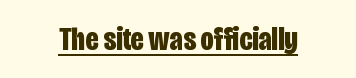
{"serif": "no", "italic": "no", "bold": "yes", "weight": "bold", "width": "condensed", "stroke_contrast": "low", "x_height": "large", "monospaced": "no", "underline": "yes", "align": "center", "letter_spacing": "normal", "letter_spacing_em": 0.0, "glyph_px": 33}
